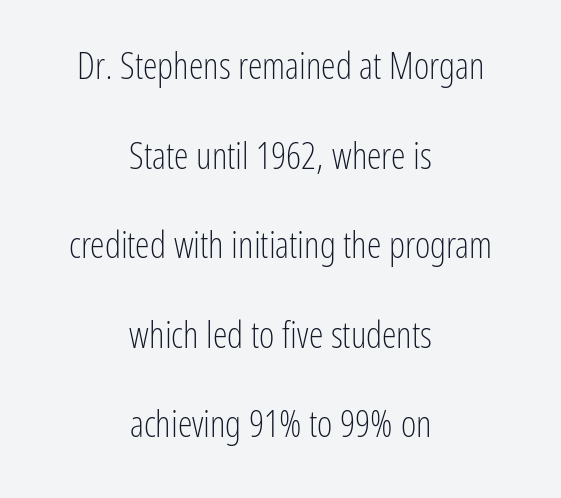
The image shows 37 px light, condensed sans-serif type, upright; set centered, loose line spacing (2.42x), normal letter spacing, not underlined; low stroke contrast and a medium x-height.
